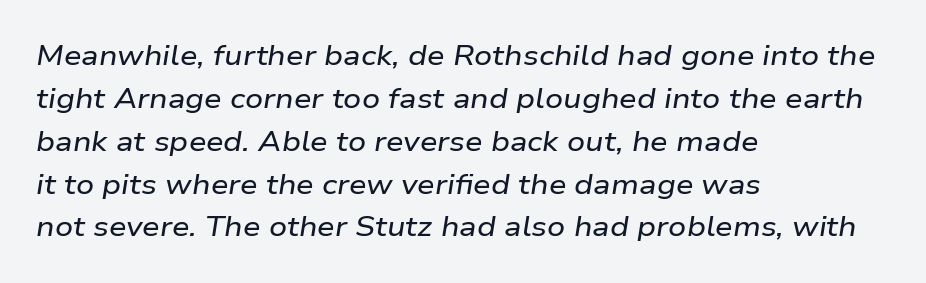
Typeset ragged right — the left edge is the straight one. These lines are rendered in a variable-pitch font. The words here are not underlined. Emphasis-style slanted type is in use.
